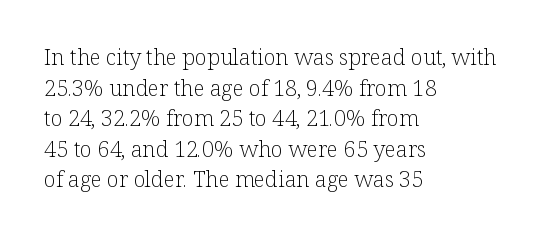
Q: Is the text bold? A: No.
Q: Is the text italic (slanted)? A: No, it is upright.
Q: Is the text underlined? A: No.
Q: How is the paragraph aligned? A: Left-aligned.
Q: Is the spacing between letters normal or unusually wide? A: Normal.
Q: Is the spacing between lines tight, normal or loose? A: Normal.
